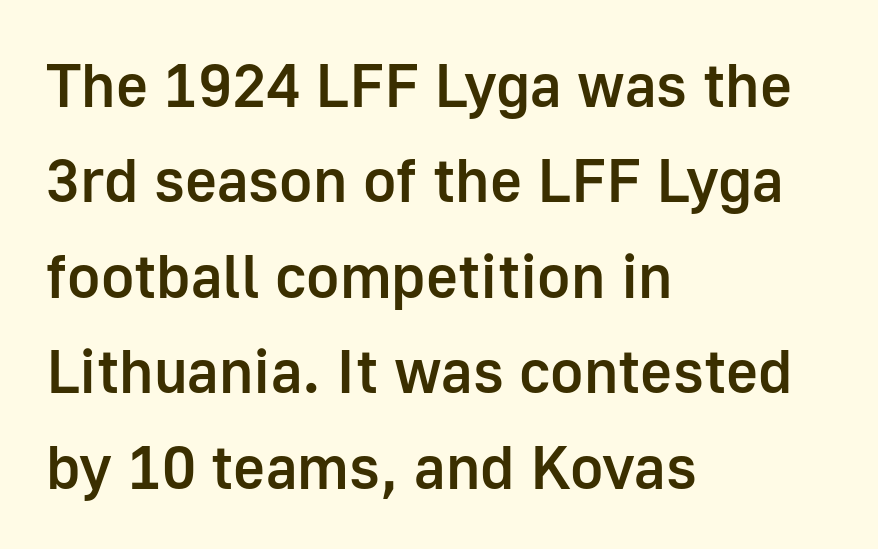
The image shows 62 px semibold sans-serif type, upright; set left-aligned, normal line spacing (1.54x), normal letter spacing, not underlined; low stroke contrast and a medium x-height.
